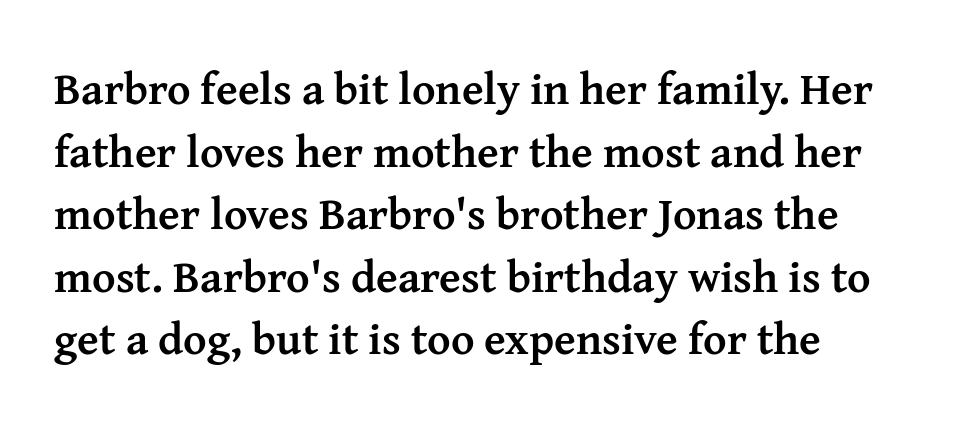
Q: Is the text bold? A: Yes.
Q: Is the text italic (slanted)? A: No, it is upright.
Q: Is the typeface a serif or a sans-serif typeface? A: Serif.
Q: Is the text underlined? A: No.
Q: Is the spacing between letters normal or unusually wide? A: Normal.
Q: Is the spacing between lines tight, normal or loose? A: Normal.
Q: Width (condensed, normal, or wide)? A: Normal.
Q: Stroke contrast? A: Medium.
Q: x-height? A: Medium.
Q: Monospaced? A: No.
